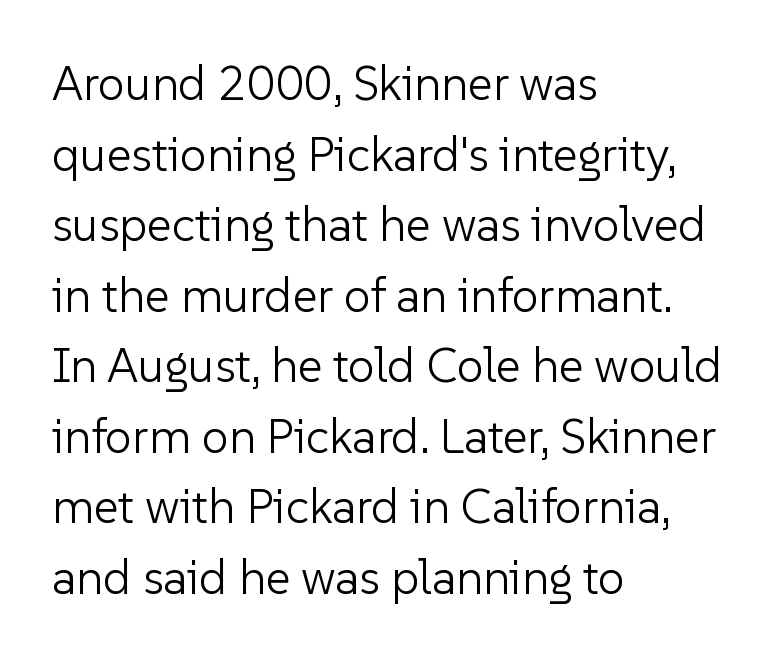
The block of text has a typical density, with ordinary space between rows. The strokes are not fattened; the text isn't bold. Each word holds together tightly as a unit, with standard inter-letter gaps. Spacing verdict: proportional, widths tailored to each character. A bare baseline throughout the passage. No italicization has been applied; the sample stays upright.
